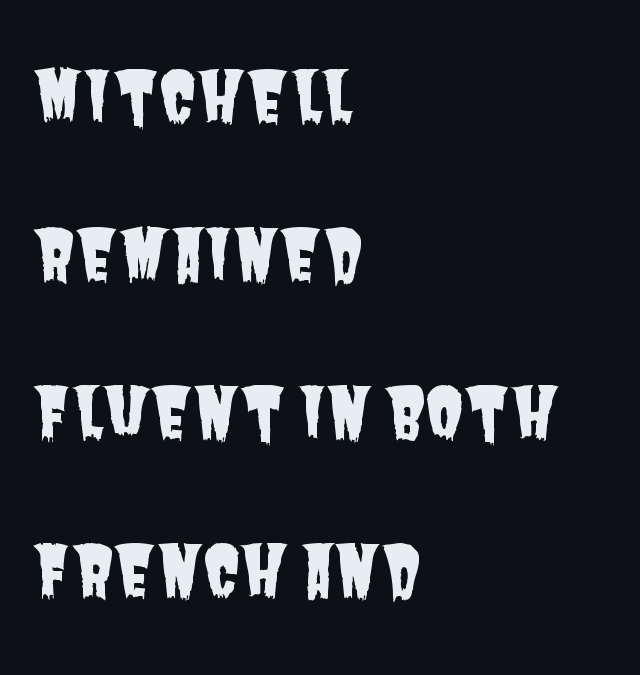
{"serif": "no", "width": "condensed", "stroke_contrast": "low", "x_height": "large", "monospaced": "no", "underline": "no", "align": "left", "line_spacing": "loose", "line_spacing_ratio": 2.29, "letter_spacing": "normal", "letter_spacing_em": 0.0, "glyph_px": 69}
